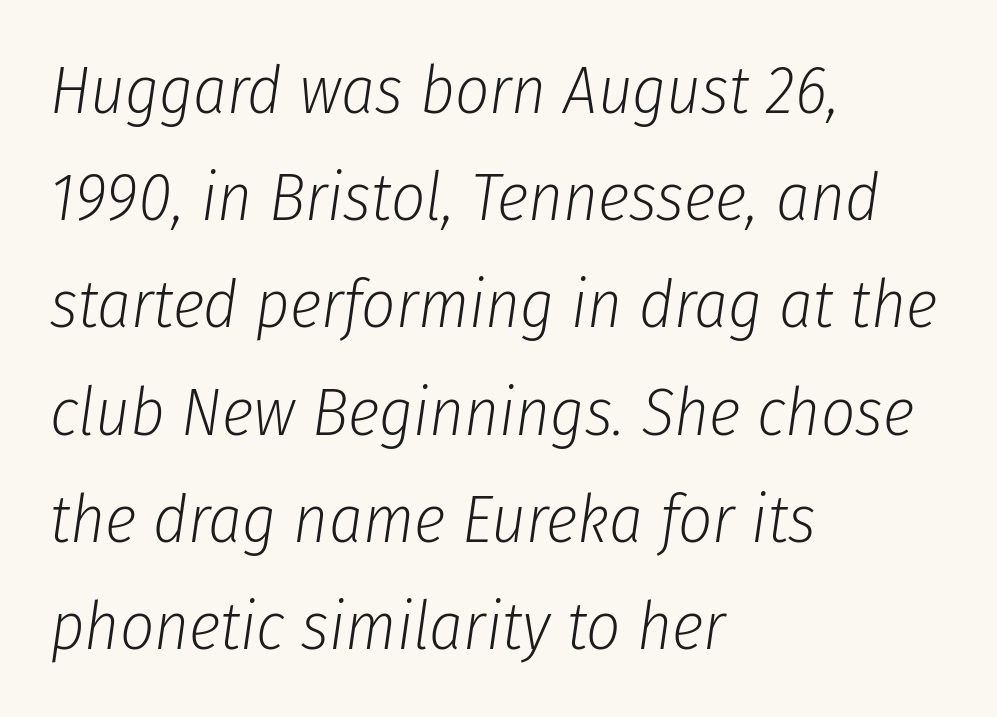
You could not count columns in this text — the font is proportionally spaced. Heaviness? Minimal to ordinary, like unemphasized prose. Compared with typical paragraphs, the rows here are spaced about the same. This rendering uses left alignment, leaving the right contour irregular. Observe the lean: these are italic letterforms. These lines keep a tight, regular rhythm from letter to letter.
